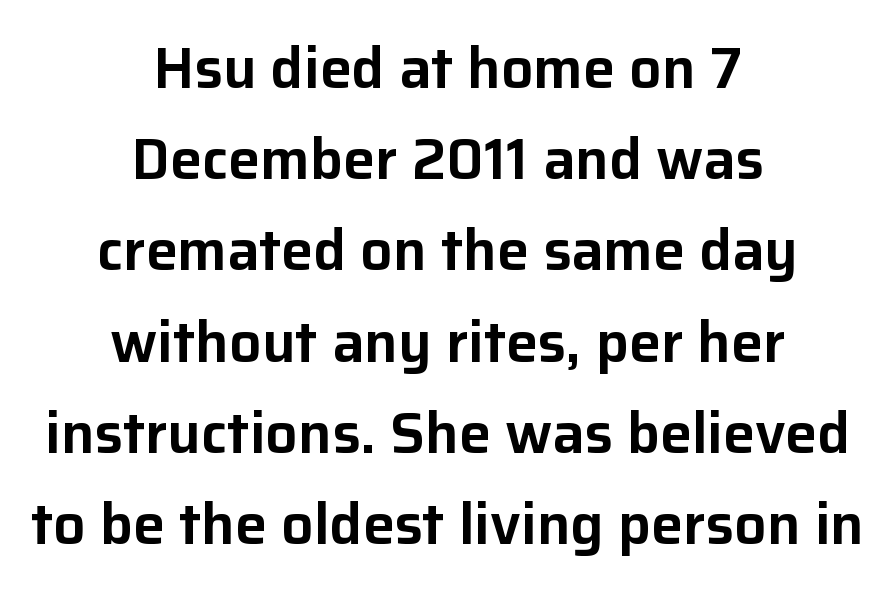
Q: Is the text italic (slanted)? A: No, it is upright.
Q: Is the typeface a serif or a sans-serif typeface? A: Sans-serif.
Q: Is the text underlined? A: No.
Q: How is the paragraph aligned? A: Centered.
Q: Is the spacing between letters normal or unusually wide? A: Normal.
Q: Is the spacing between lines tight, normal or loose? A: Normal.
Q: Width (condensed, normal, or wide)? A: Normal.
Q: Stroke contrast? A: Low.
Q: x-height? A: Medium.
Q: Monospaced? A: No.
